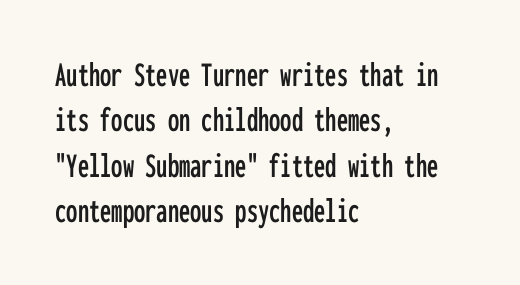
Q: Is the text italic (slanted)? A: No, it is upright.
Q: Is the typeface a serif or a sans-serif typeface? A: Sans-serif.
Q: Is the text underlined? A: No.
Q: How is the paragraph aligned? A: Left-aligned.
Q: Is the spacing between letters normal or unusually wide? A: Normal.
Q: Is the spacing between lines tight, normal or loose? A: Normal.
Q: Width (condensed, normal, or wide)? A: Condensed.
Q: Stroke contrast? A: Low.
Q: x-height? A: Medium.
Q: Monospaced? A: Yes.
